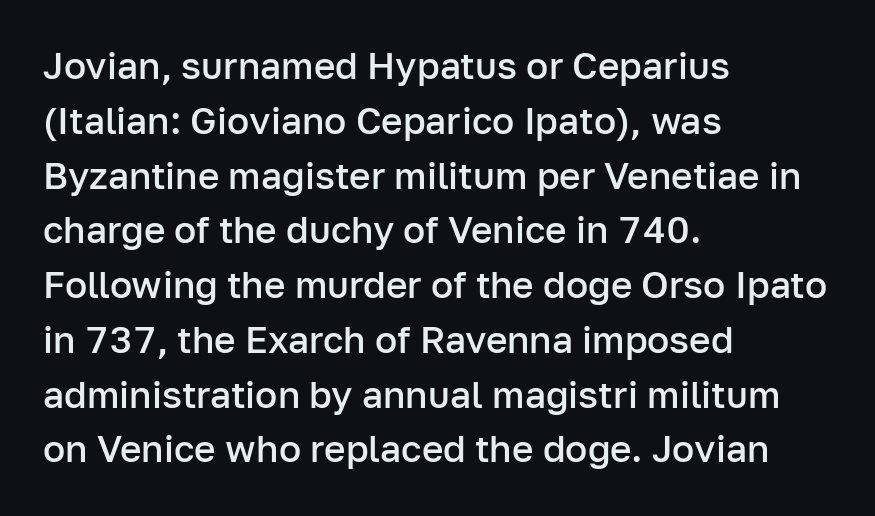
What weight is shown? A semibold, between regular and bold. Italic: no, the glyphs are upright roman. The glyphs in this specimen are sans serif. Check the space under the baseline: it is left empty. A student would call this left alignment; a typographer would say flush left, rag right. This sample has the flowing, uneven cadence of proportional lettering.
